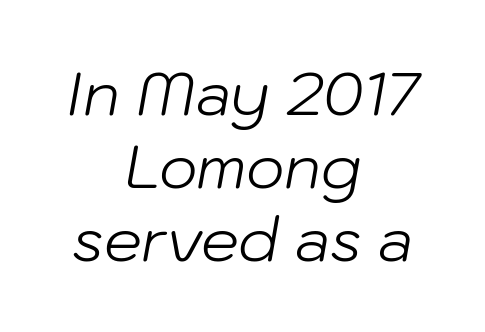
The image shows 60 px light type, italic (leaning right); set centered, line spacing 1.22x, normal letter spacing, not underlined; low stroke contrast and a medium x-height.
